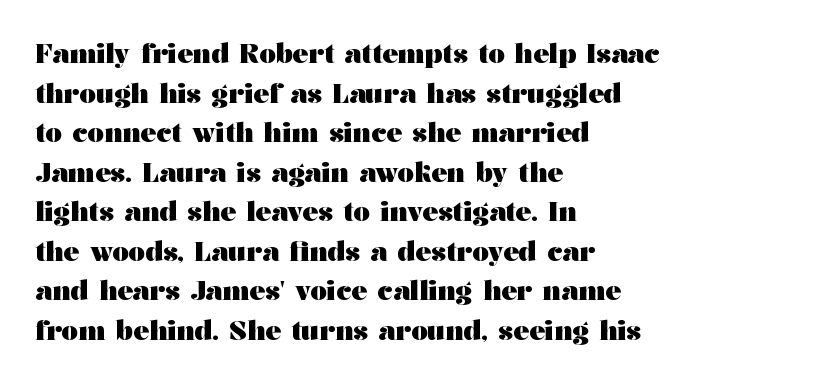
The image shows 26 px bold type, upright; set left-aligned, normal line spacing (1.52x), normal letter spacing, not underlined.
